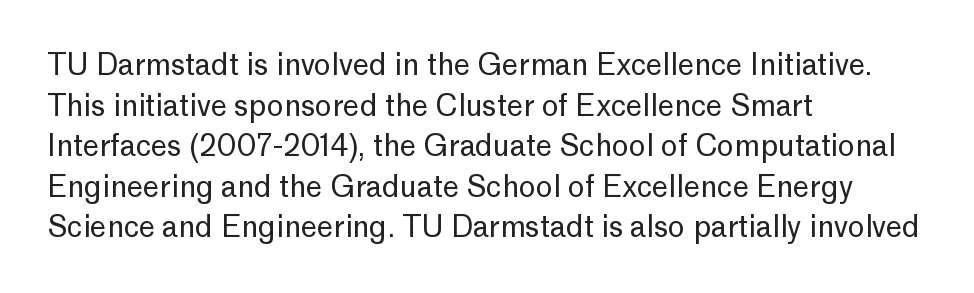
{"serif": "no", "italic": "no", "bold": "no", "weight": "regular", "width": "normal", "stroke_contrast": "low", "x_height": "medium", "monospaced": "no", "underline": "no", "align": "left", "line_spacing": "normal", "line_spacing_ratio": 1.4, "letter_spacing": "normal", "letter_spacing_em": 0.0, "glyph_px": 29}
